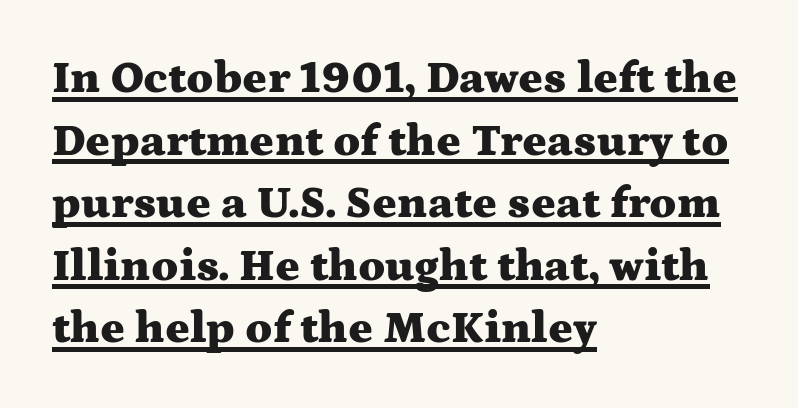
Every character sits straight up, as roman type does. This rendering features underlined lettering. Quick note: interline space is typical. Is this a fixed-width face? No — the glyphs have proportional, varying widths. Regarding serifs, this sample has them.
